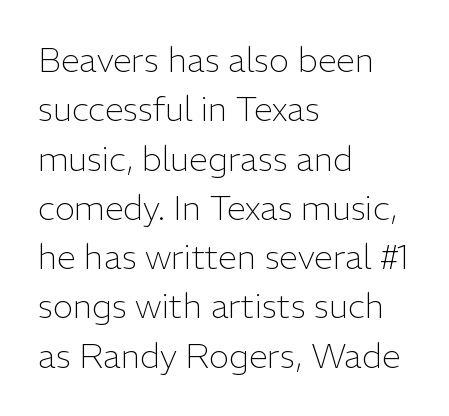
This block has exactly the height ordinary leading produces. The typeface chosen for these lines omits serifs. A student would call this left alignment; a typographer would say flush left, rag right. The passage shown is typed in a proportional face where columns would drift. Bold? No — there's no thickening of the strokes. You can tell it's not italic because the verticals are truly vertical.
